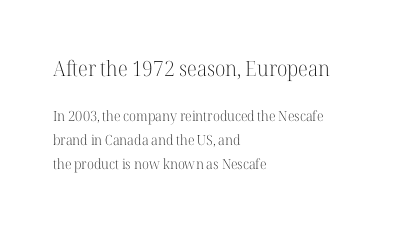
Character size in the leading block exceeds that of the trailing block. The passage shown has conventional tracking throughout. Each line starts at the same left margin while the right side varies. Tall strokes in this sample are plumb rather than angled. The strip under each line holds only bare page. These glyphs show unthickened strokes, regular width or finer.
